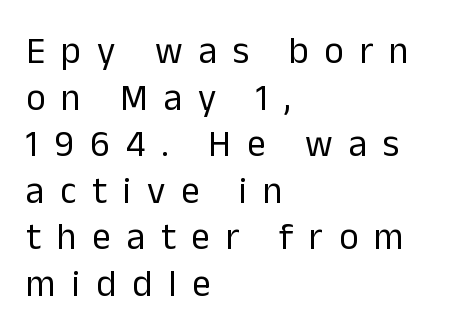
The image shows 37 px regular-weight sans-serif type, upright; set left-aligned, normal line spacing (1.26x), unusually wide letter spacing (+0.43 em), not underlined; low stroke contrast and a medium x-height.
